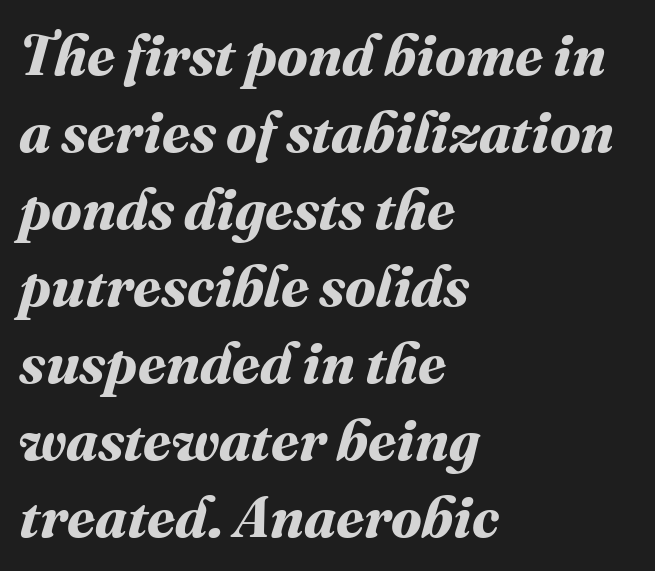
Is the type bold? Yes — the strokes are clearly thick and heavy. Quick note: underline off. Each letter keeps its own natural width here, so spacing adapts to shape. Is there much room between lines? A standard amount, neither cramped nor airy.
